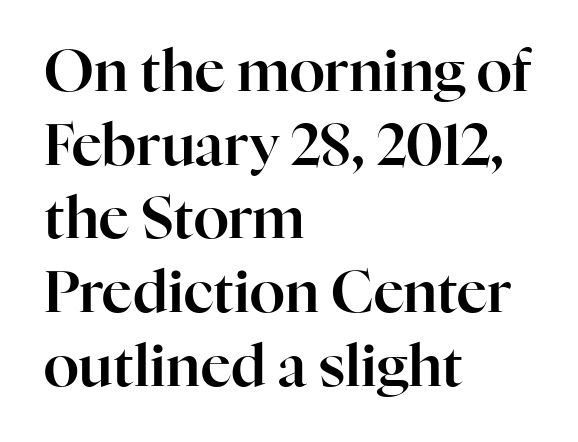
The letters advance in unequal steps, a hallmark of proportional type. The gaps between neighbouring characters are ordinary and unremarkable. Yep, those are serifs on the letters. Posture: vertical. The space between consecutive lines is moderate.
